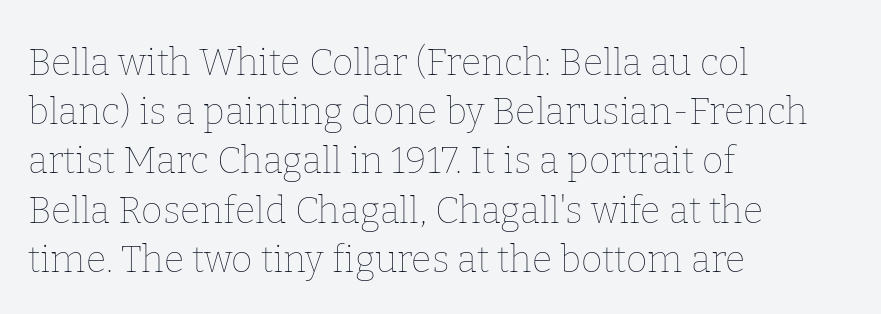
Spacing between characters is what you'd get straight out of the box. Varying glyph widths throughout — classic text-font behaviour. Typeset ragged right — the left edge is the straight one. A bare baseline throughout the passage. Each new line begins a customary step beneath the previous one. The letterforms sit at book weight or below.
